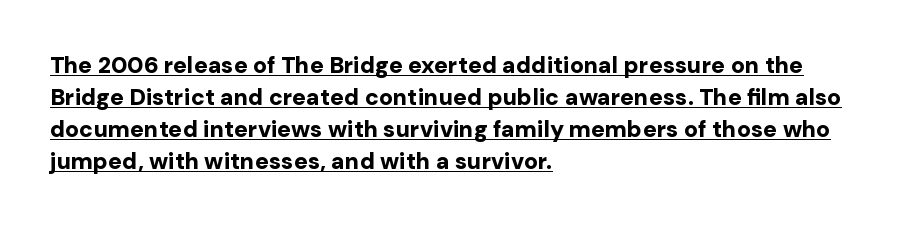
Q: Is the text bold? A: Yes.
Q: Is the text italic (slanted)? A: No, it is upright.
Q: Is the text underlined? A: Yes.
Q: How is the paragraph aligned? A: Left-aligned.
Q: Is the spacing between letters normal or unusually wide? A: Normal.
Q: Is the spacing between lines tight, normal or loose? A: Normal.
